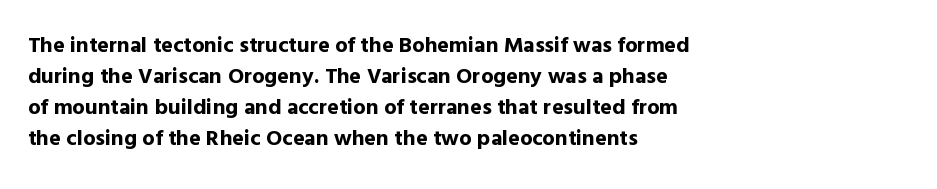
The image shows 22 px bold type, upright; set left-aligned, normal line spacing (1.41x), normal letter spacing, not underlined.
